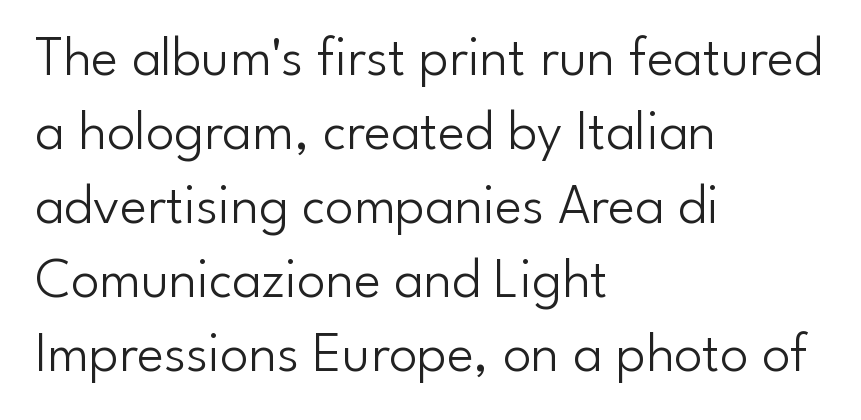
The image shows 57 px light sans-serif type, upright; set left-aligned, normal line spacing (1.3x), normal letter spacing, not underlined; low stroke contrast and a small x-height.
